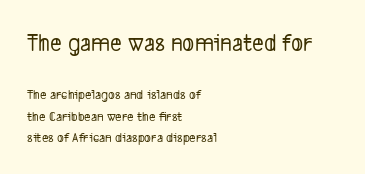
The image shows 25 px text type; set left-aligned, normal line spacing (1.53x), normal letter spacing, not underlined; the first (top) block is 1.79x larger.
